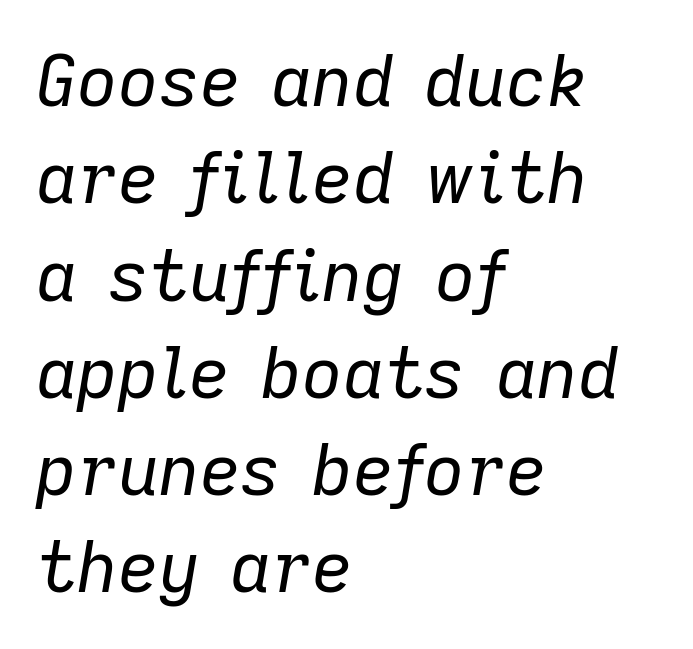
The image shows 71 px regular-weight type, italic (leaning right); set left-aligned, normal line spacing (1.37x), normal letter spacing, not underlined; low stroke contrast and a medium x-height.
